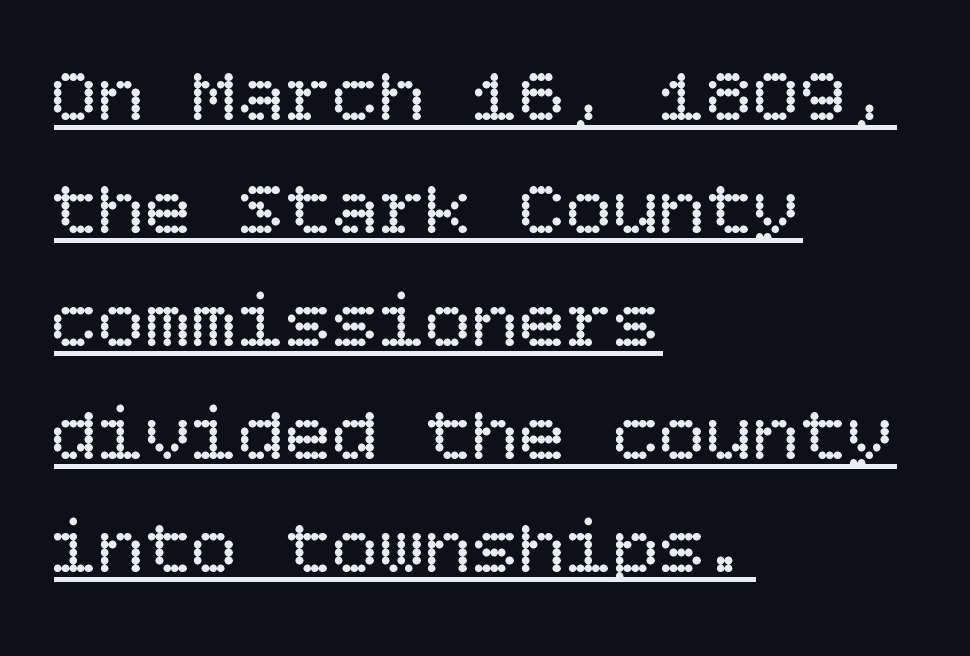
The image shows 78 px regular-weight type, upright; set left-aligned, normal line spacing (1.45x), normal letter spacing, underlined; low stroke contrast and a large x-height.
